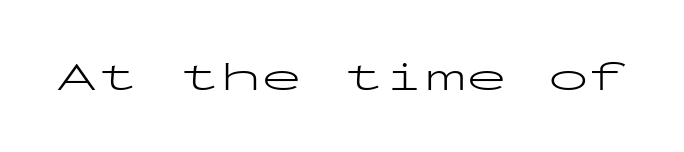
{"serif": "no", "italic": "no", "bold": "no", "weight": "light", "width": "wide", "stroke_contrast": "low", "x_height": "medium", "monospaced": "yes", "underline": "no", "letter_spacing": "normal", "letter_spacing_em": 0.0, "glyph_px": 41}
